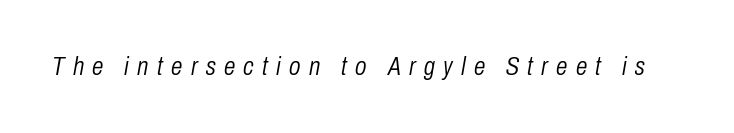
The image shows 26 px text type, italic (leaning right); set unusually wide letter spacing (+0.32 em), not underlined.
